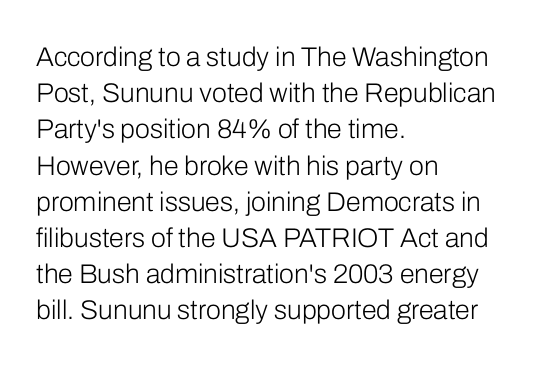
The strokes carry an ordinary text weight at most. Teacher's note: observe the even left margin — that is flush-left alignment. The lines sit at an ordinary, default distance from one another. Does extra space separate the letters? No, they use regular spacing. Posture: vertical. The specimen omits any rule beneath the text block's lines.
